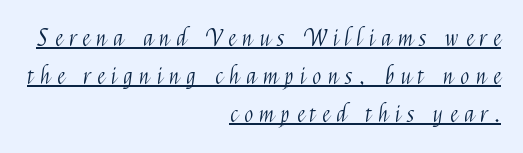
Letter spacing: wide. Line spacing here is normal. You can see a thin bar hugging the bottom of the glyphs. The face looks like a standard text weight, possibly lighter.
